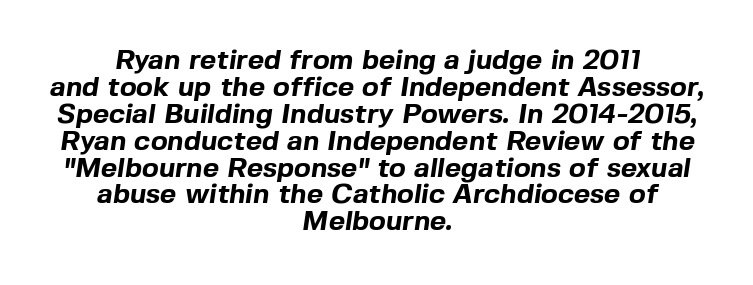
Q: Is the text bold? A: Yes.
Q: Is the typeface a serif or a sans-serif typeface? A: Sans-serif.
Q: Is the text underlined? A: No.
Q: How is the paragraph aligned? A: Centered.
Q: Is the spacing between letters normal or unusually wide? A: Normal.
Q: Is the spacing between lines tight, normal or loose? A: Tight.
Q: Width (condensed, normal, or wide)? A: Normal.
Q: x-height? A: Medium.
Q: Monospaced? A: No.
